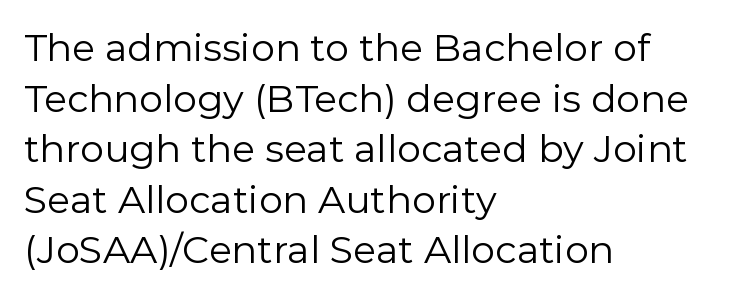
Looks like regular typesetting: each glyph gets only the width it needs. Ordinary non-slanted type is in use. Grotesque or geometric, the face here clearly has no serifs. Spacing between characters is what you'd get straight out of the box.
